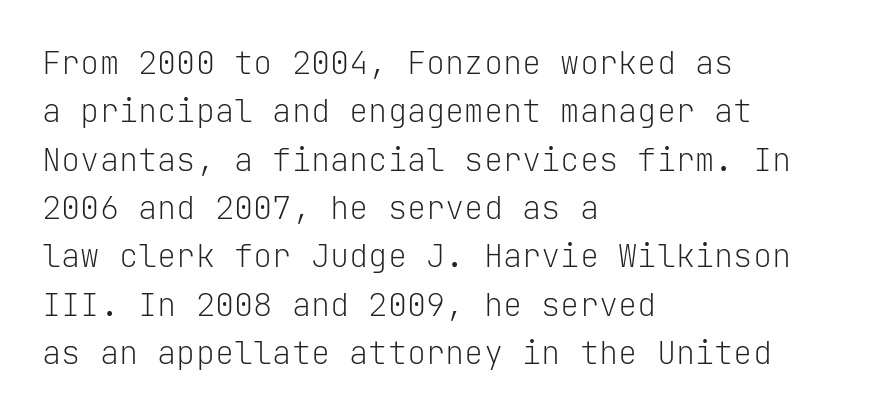
{"serif": "no", "italic": "no", "bold": "no", "weight": "light", "width": "normal", "stroke_contrast": "low", "x_height": "medium", "monospaced": "yes", "underline": "no", "align": "left", "line_spacing": "normal", "line_spacing_ratio": 1.51, "letter_spacing": "normal", "letter_spacing_em": 0.0, "glyph_px": 32}
